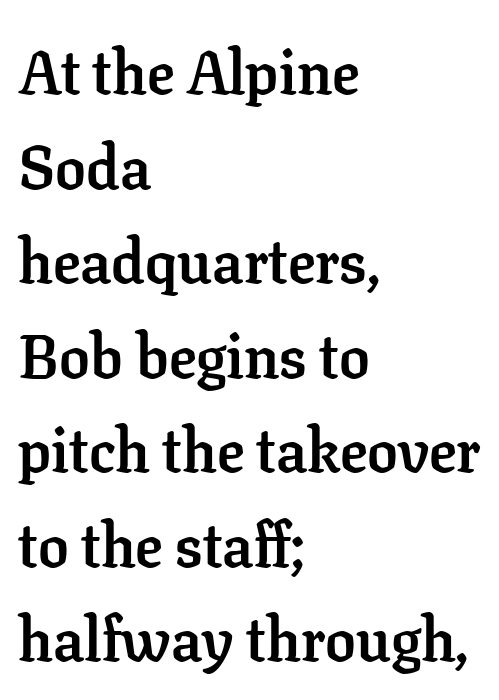
Q: Is the text bold? A: Yes.
Q: Is the text italic (slanted)? A: No, it is upright.
Q: Is the typeface a serif or a sans-serif typeface? A: Serif.
Q: Is the text underlined? A: No.
Q: How is the paragraph aligned? A: Left-aligned.
Q: Is the spacing between letters normal or unusually wide? A: Normal.
Q: Is the spacing between lines tight, normal or loose? A: Normal.
Q: Width (condensed, normal, or wide)? A: Normal.
Q: Stroke contrast? A: Low.
Q: x-height? A: Medium.
Q: Monospaced? A: No.
